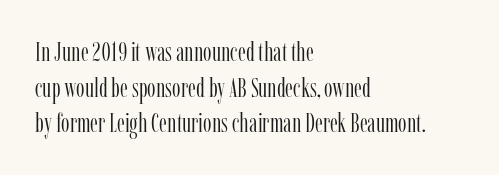
The image shows 27 px text type, upright; set left-aligned, normal line spacing (1.32x), normal letter spacing, not underlined.
